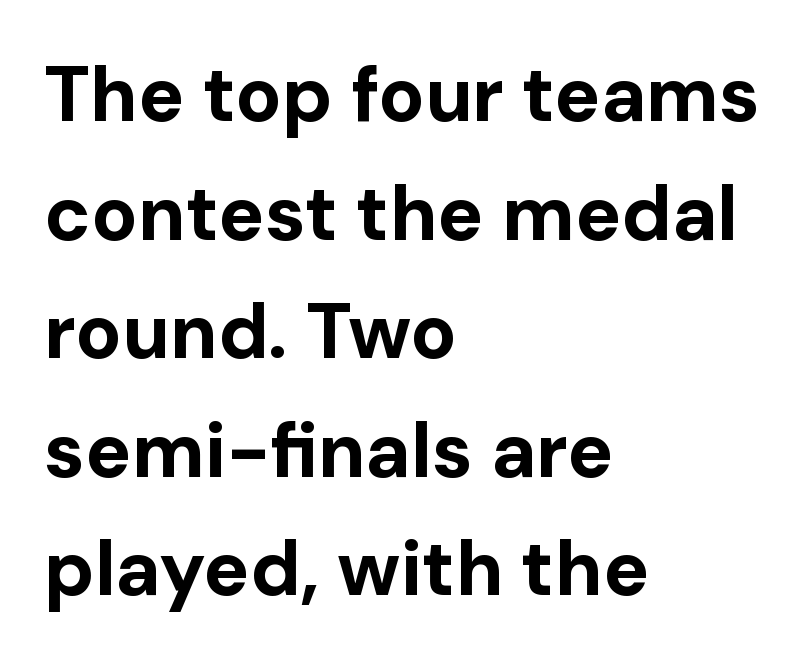
Q: Is the text bold? A: Yes.
Q: Is the text italic (slanted)? A: No, it is upright.
Q: Is the typeface a serif or a sans-serif typeface? A: Sans-serif.
Q: Is the text underlined? A: No.
Q: How is the paragraph aligned? A: Left-aligned.
Q: Is the spacing between letters normal or unusually wide? A: Normal.
Q: Is the spacing between lines tight, normal or loose? A: Normal.
Q: Width (condensed, normal, or wide)? A: Normal.
Q: Stroke contrast? A: Low.
Q: x-height? A: Medium.
Q: Monospaced? A: No.
